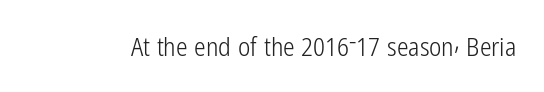
{"italic": "no", "bold": "no", "underline": "no", "letter_spacing": "normal", "letter_spacing_em": 0.0, "glyph_px": 26}
